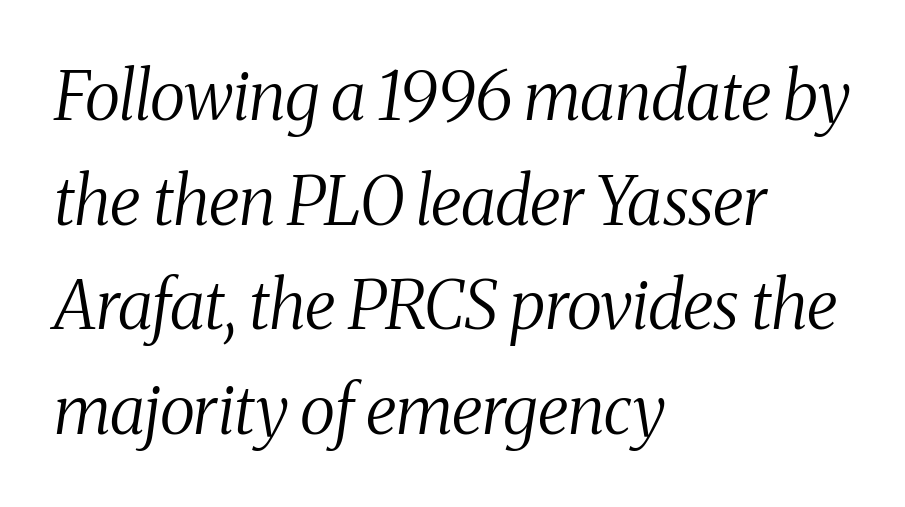
Each letter keeps its own natural width here, so spacing adapts to shape. The gap between lines stays unmarked. Vertical spacing — default. The lines in this sample share a left origin and differ only in where they stop. In terms of letterspacing, this is plain default setting. Yep, that's italic — everything's leaning.
